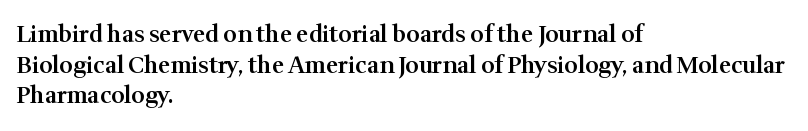
{"italic": "no", "bold": "semi", "underline": "no", "align": "left", "line_spacing": "normal", "line_spacing_ratio": 1.33, "letter_spacing": "normal", "letter_spacing_em": 0.0, "glyph_px": 23}
